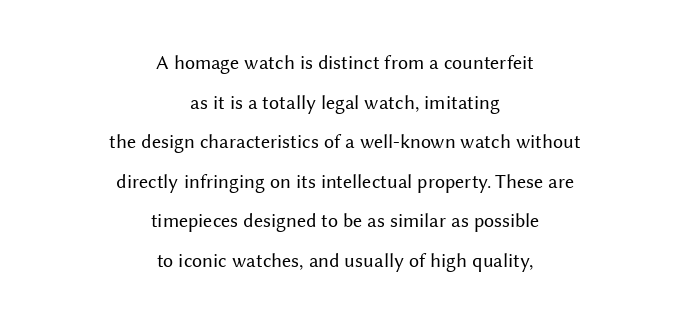
Q: Is the text bold? A: No.
Q: Is the text italic (slanted)? A: No, it is upright.
Q: Is the text underlined? A: No.
Q: How is the paragraph aligned? A: Centered.
Q: Is the spacing between letters normal or unusually wide? A: Normal.
Q: Is the spacing between lines tight, normal or loose? A: Loose.
